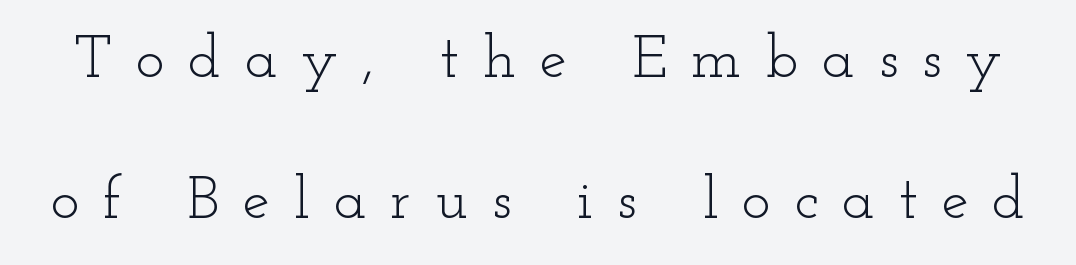
Q: Is the text bold? A: No.
Q: Is the text italic (slanted)? A: No, it is upright.
Q: Is the typeface a serif or a sans-serif typeface? A: Serif.
Q: Is the text underlined? A: No.
Q: Is the spacing between letters normal or unusually wide? A: Unusually wide.
Q: Is the spacing between lines tight, normal or loose? A: Loose.
Q: Width (condensed, normal, or wide)? A: Wide.
Q: Stroke contrast? A: Low.
Q: x-height? A: Small.
Q: Monospaced? A: No.
